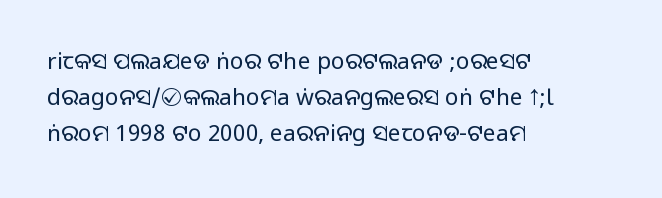
{"italic": "no", "underline": "no", "align": "left", "line_spacing": "normal", "line_spacing_ratio": 1.56, "letter_spacing": "normal", "letter_spacing_em": 0.0, "glyph_px": 23}
